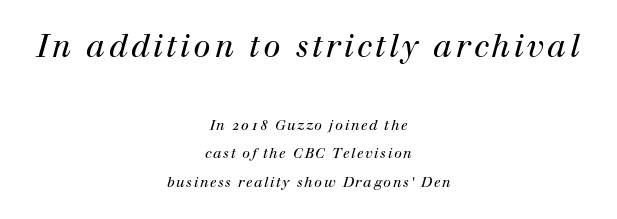
Heft: none added — not bold. Is the block centered? Yes — each line is placed symmetrically about the middle. You could not count columns in this text — the font is proportionally spaced. The text carries the slant typical of an italic or oblique font.
